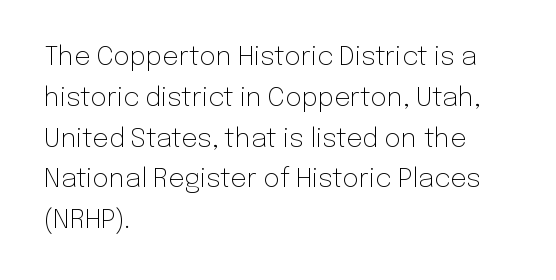
{"italic": "no", "bold": "no", "underline": "no", "align": "left", "line_spacing": "normal", "line_spacing_ratio": 1.57, "letter_spacing": "normal", "letter_spacing_em": 0.0, "glyph_px": 26}
